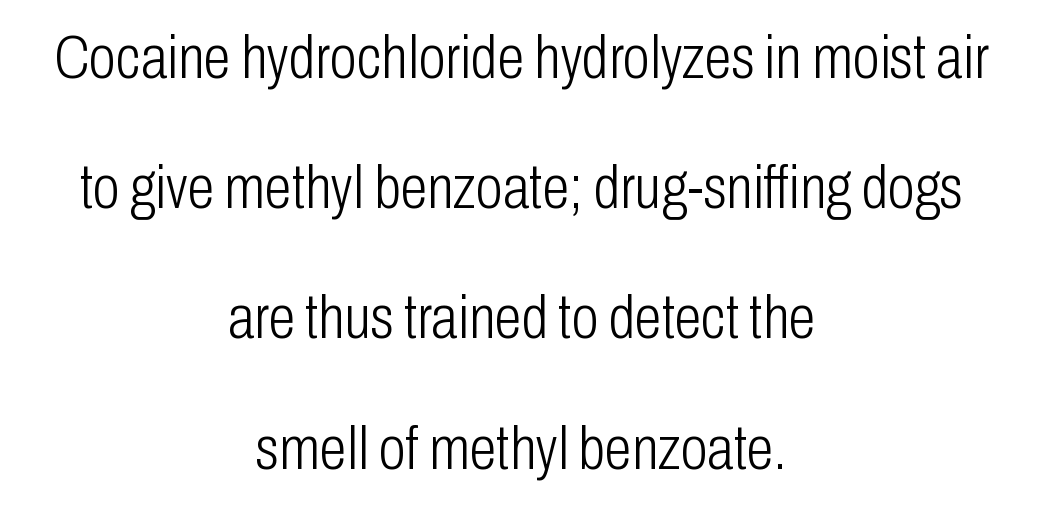
{"serif": "no", "italic": "no", "bold": "no", "weight": "light", "width": "condensed", "stroke_contrast": "low", "x_height": "medium", "monospaced": "no", "underline": "no", "align": "center", "line_spacing": "loose", "line_spacing_ratio": 2.1, "letter_spacing": "normal", "letter_spacing_em": 0.0, "glyph_px": 62}
